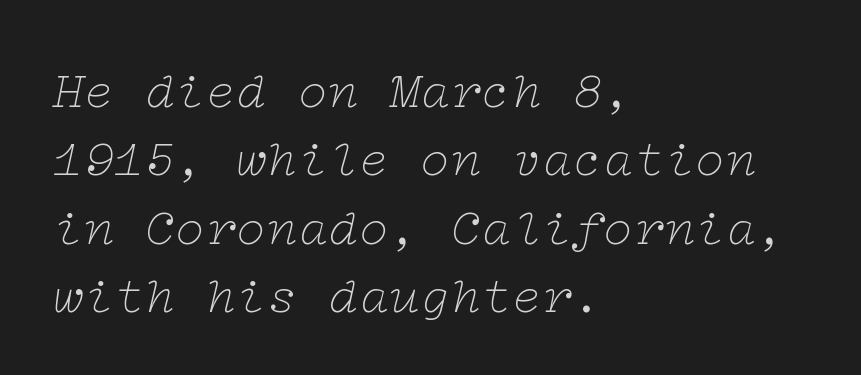
Weight: in the light-to-regular range. Leftover space on each line is placed entirely after the last word. Regarding leading, the lines here are spaced in the standard way. I'd call this a serif setting — the letters wear small feet. This sample uses an oblique cut, with every glyph tilted off the vertical.
